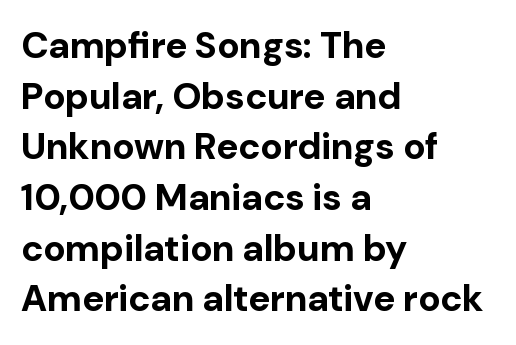
This sample has the flowing, uneven cadence of proportional lettering. A typesetter would label this face a sans. Upright lettering throughout. I'd describe the lettering as bold — thick and assertive.
